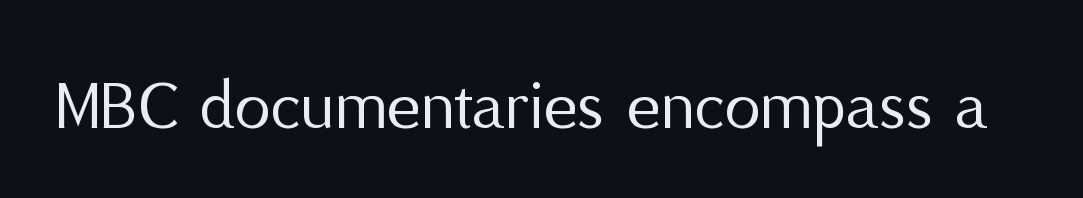
Q: Is the text bold? A: No.
Q: Is the text italic (slanted)? A: No, it is upright.
Q: Is the typeface a serif or a sans-serif typeface? A: Sans-serif.
Q: Is the text underlined? A: No.
Q: Is the spacing between letters normal or unusually wide? A: Normal.
Q: Width (condensed, normal, or wide)? A: Normal.
Q: Stroke contrast? A: Medium.
Q: x-height? A: Medium.
Q: Monospaced? A: No.
